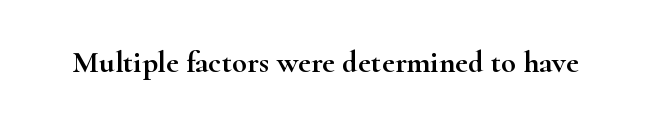
Note the varied advance widths — an 'i' is clearly narrower than an 'm'. The designer went with a serif here, giving each stem small feet. A clean baseline with only descenders dipping below it. Posture: upright roman. The type is set solid horizontally, with unmodified tracking.
